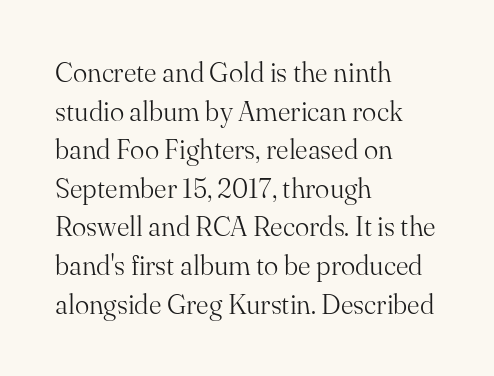
{"italic": "no", "bold": "no", "underline": "no", "align": "left", "line_spacing": "normal", "line_spacing_ratio": 1.43, "letter_spacing": "normal", "letter_spacing_em": 0.0, "glyph_px": 27}
